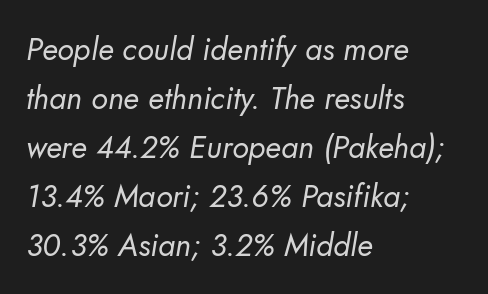
Q: Is the text bold? A: No.
Q: Is the typeface a serif or a sans-serif typeface? A: Sans-serif.
Q: Is the text underlined? A: No.
Q: How is the paragraph aligned? A: Left-aligned.
Q: Is the spacing between letters normal or unusually wide? A: Normal.
Q: Is the spacing between lines tight, normal or loose? A: Normal.
Q: Width (condensed, normal, or wide)? A: Normal.
Q: Stroke contrast? A: Low.
Q: x-height? A: Small.
Q: Monospaced? A: No.
